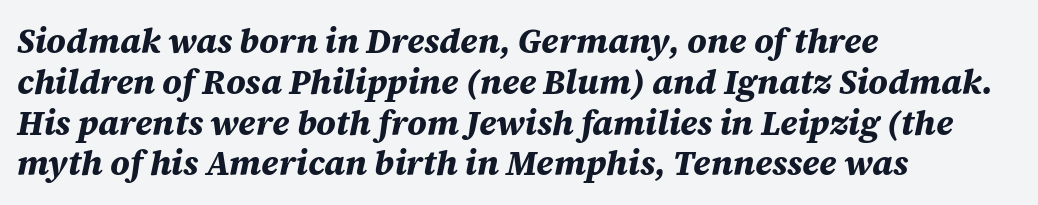
Q: Is the text bold? A: Yes.
Q: Is the text italic (slanted)? A: Yes, it leans right by about 12 degrees.
Q: Is the text underlined? A: No.
Q: How is the paragraph aligned? A: Left-aligned.
Q: Is the spacing between letters normal or unusually wide? A: Normal.
Q: Width (condensed, normal, or wide)? A: Normal.
Q: Stroke contrast? A: Medium.
Q: x-height? A: Large.
Q: Monospaced? A: No.
